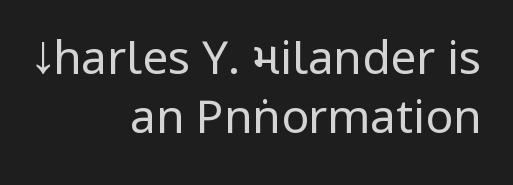
Is the block centered? No — it sits flush against the right margin. A quiet, ordinary-to-light weight characterises the typeface. Honestly, there is no underline to notice here at all. Here the glyphs are tracked normally, forming tight word shapes. The rendering uses natural spacing where letterforms have individual widths.
